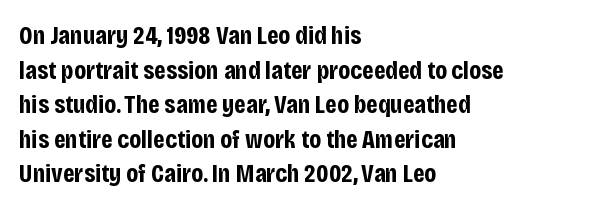
The image shows 26 px bold type, upright; set left-aligned, normal line spacing (1.33x), normal letter spacing, not underlined.
